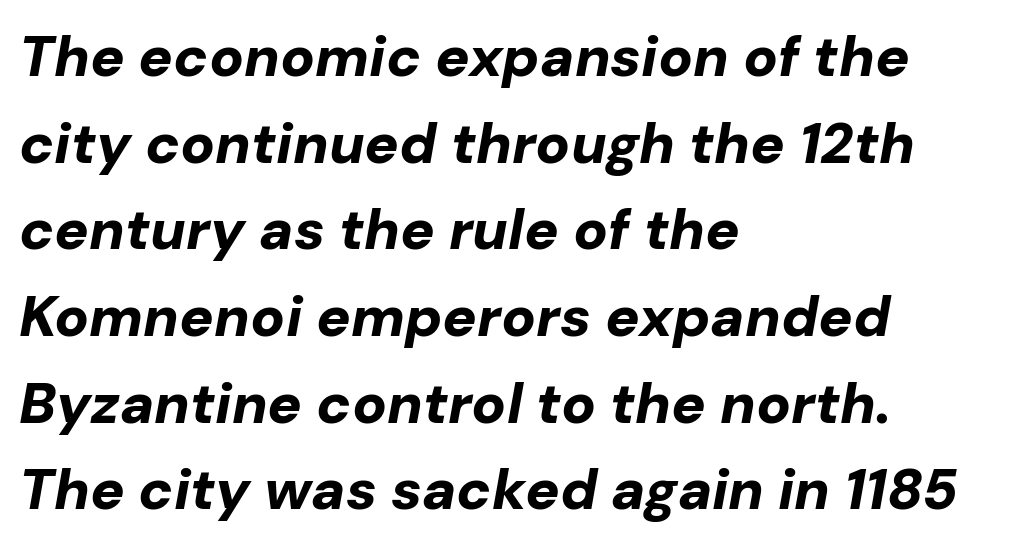
Q: Is the text bold? A: Yes.
Q: Is the text italic (slanted)? A: Yes, it leans right by about 10 degrees.
Q: Is the text underlined? A: No.
Q: How is the paragraph aligned? A: Left-aligned.
Q: Is the spacing between letters normal or unusually wide? A: Normal.
Q: Is the spacing between lines tight, normal or loose? A: Normal.
Q: Width (condensed, normal, or wide)? A: Normal.
Q: Stroke contrast? A: Low.
Q: x-height? A: Medium.
Q: Monospaced? A: No.
